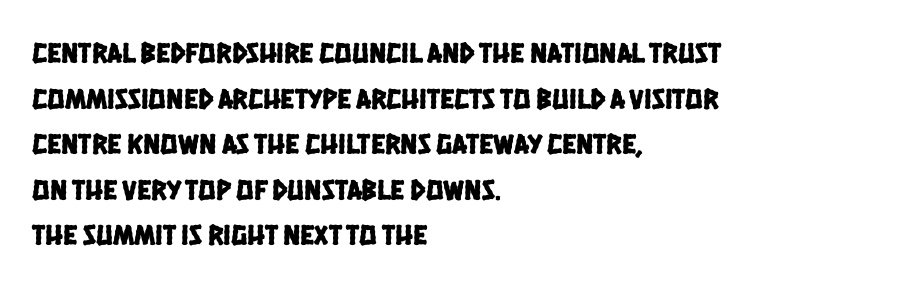
Horizontally, the lines are justified to the leading edge only. Short note: letters normally spaced. This block has exactly the height ordinary leading produces. Looks like regular typesetting: each glyph gets only the width it needs. Descenders are the only things crossing below the line.
